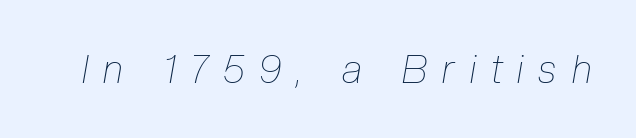
Honestly, the letter spacing is so wide it's the main thing you notice. The font is comparable to plain body text, perhaps lighter. Here the designer chose a conventional face with non-uniform glyph widths. Notice how the stems are inclined rather than vertical — that's the hallmark of italics.
